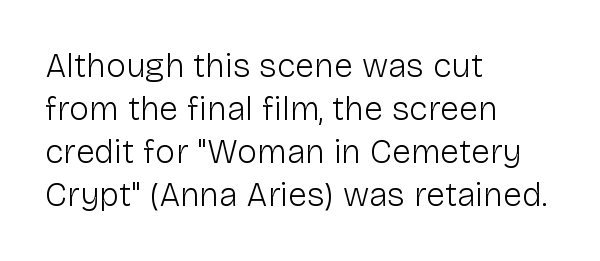
Style check: upright. Classification — sans serif. The rendering keeps characters at their native spacing. If you measured baseline to baseline, you'd find a middling distance. Alignment: flush left.
